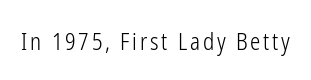
Honestly, there is no underline to notice here at all. This is roman type, the default non-slanted kind. Weight: not bold — regular or lighter.
